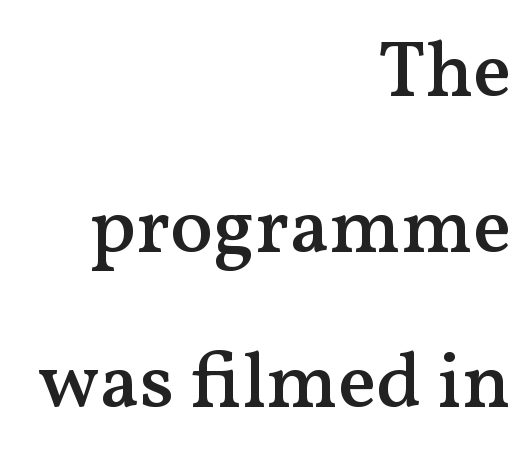
You could fit nearly another row in the gap between these rows. Default kerning and tracking; the words read as compact shapes. On the weight axis this lands at semibold, roughly 600. A serif font was chosen for this passage. Line endings align vertically; line beginnings do not. Any mark beneath the type? The region is blank.
